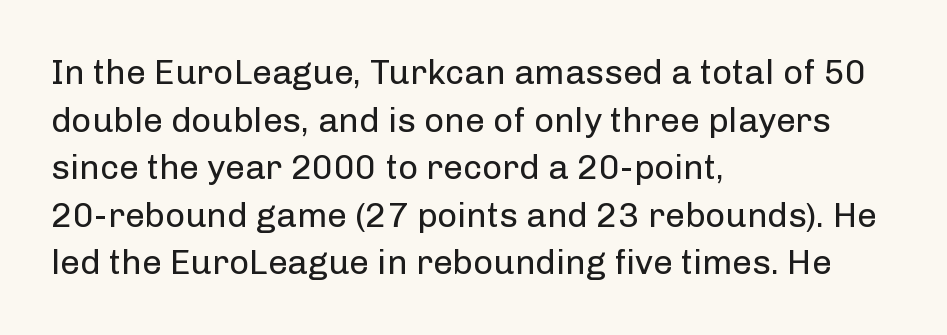
The passage shown is not underscored anywhere. Is the letter spacing exaggerated? No — it looks like the ordinary default. The face used here is proportionally spaced, like ordinary book or web type. Stems and bowls with no extra thickness — not bold.
